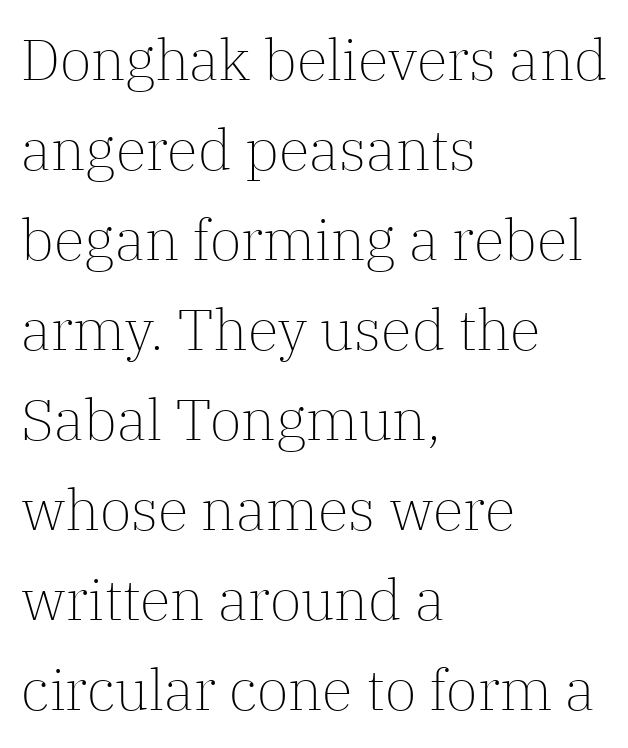
Q: Is the text bold? A: No.
Q: Is the text italic (slanted)? A: No, it is upright.
Q: Is the typeface a serif or a sans-serif typeface? A: Serif.
Q: Is the text underlined? A: No.
Q: How is the paragraph aligned? A: Left-aligned.
Q: Is the spacing between letters normal or unusually wide? A: Normal.
Q: Is the spacing between lines tight, normal or loose? A: Normal.
Q: Width (condensed, normal, or wide)? A: Normal.
Q: Stroke contrast? A: Low.
Q: x-height? A: Medium.
Q: Monospaced? A: No.
